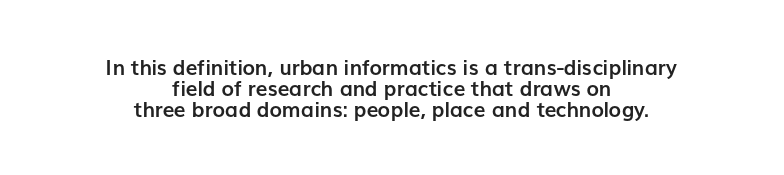
The image shows 21 px bold type, upright; set centered, tight line spacing (1.01x), normal letter spacing, not underlined.
